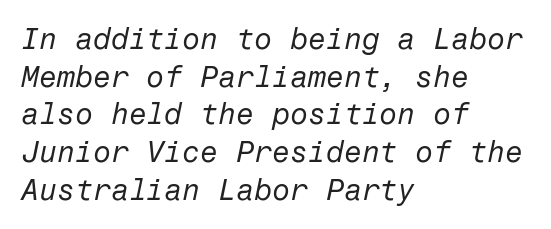
{"italic": "yes", "lean": "right", "slant_degrees": 12, "bold": "no", "weight": "regular", "width": "normal", "stroke_contrast": "low", "x_height": "medium", "underline": "no", "align": "left", "line_spacing": "normal", "line_spacing_ratio": 1.3, "letter_spacing": "normal", "letter_spacing_em": 0.0, "glyph_px": 29}
